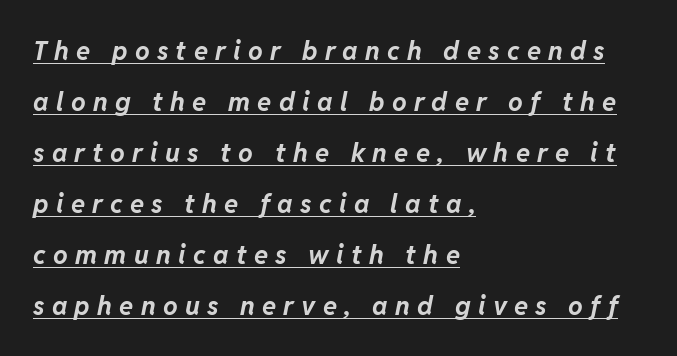
The image shows 26 px bold type, italic (leaning right); set left-aligned, loose line spacing (1.96x), unusually wide letter spacing (+0.28 em), underlined.
